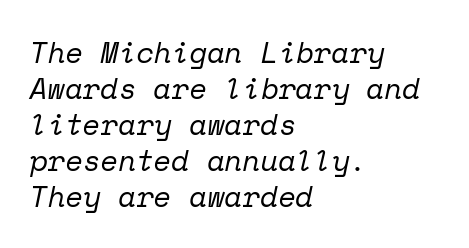
Italic: yes, the glyphs are oblique. Letters rest on an invisible, unmarked baseline. These lines are rendered in a fixed-pitch font. Serifs: yes, visible at the terminals of the letterforms.
